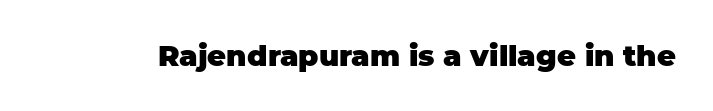
A clean baseline with only descenders dipping below it. Do the letters lean? They stand straight. Type style note: lacks serifs. In terms of weight, the rendering is a true, heavy bold. Here the glyphs are tracked normally, forming tight word shapes. Character widths vary here, with narrow letters taking less room than wide ones.
